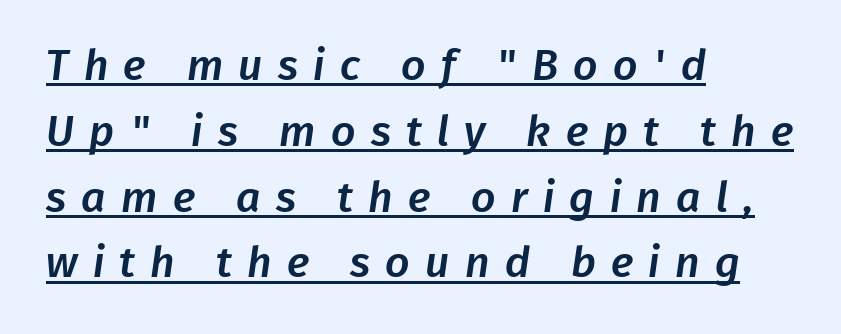
The image shows 43 px sans-serif type; set left-aligned, normal line spacing (1.53x), unusually wide letter spacing (+0.35 em), underlined; low stroke contrast and a medium x-height.
